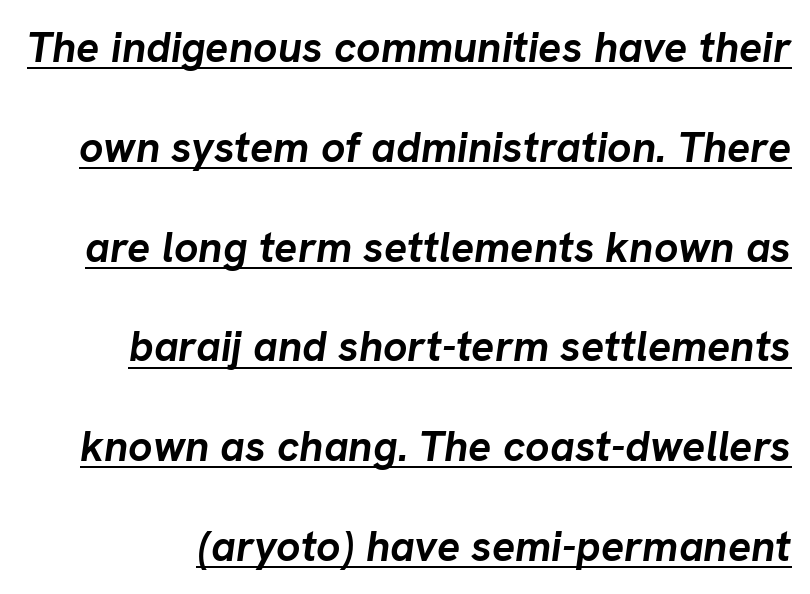
Q: Is the text bold? A: Yes.
Q: Is the text italic (slanted)? A: Yes, it leans right by about 8 degrees.
Q: Is the text underlined? A: Yes.
Q: Is the spacing between letters normal or unusually wide? A: Normal.
Q: Is the spacing between lines tight, normal or loose? A: Loose.
Q: Width (condensed, normal, or wide)? A: Normal.
Q: Stroke contrast? A: Low.
Q: x-height? A: Medium.
Q: Monospaced? A: No.
